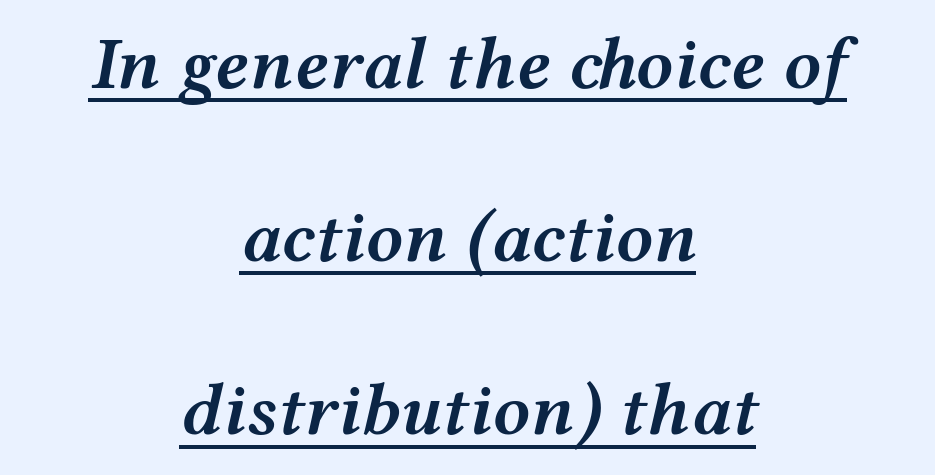
A rule runs beneath these lines of type. A bit beefed up — I'd call it semibold rather than bold. The letters are slanted; this is an italic face. Airy leading.
